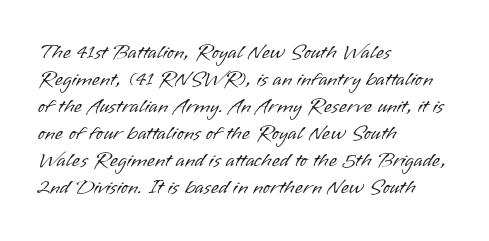
The passage shown is not underscored anywhere. Summary of vertical rhythm: regular, with standard interline spacing. The rag falls on the right side of this text block. Vertical stems look standard width or narrower in stroke.
